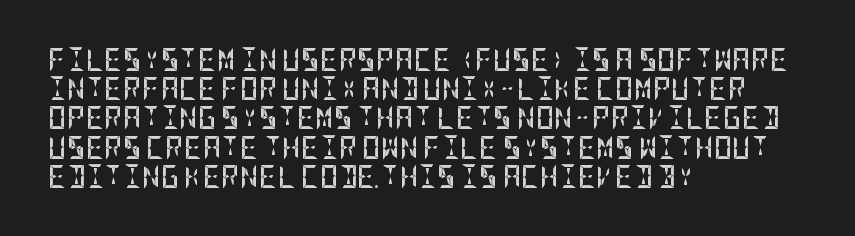
Is the block centered? No — it sits flush against the left margin. Strong, thick strokes mark this as bold type. Plain, unruled lines of type. Nothing unusual about the tracking: characters are spaced as the font intends. When letters stand straight like this, we call the style roman or upright. One glance says typical: line gaps are just what's usual.
